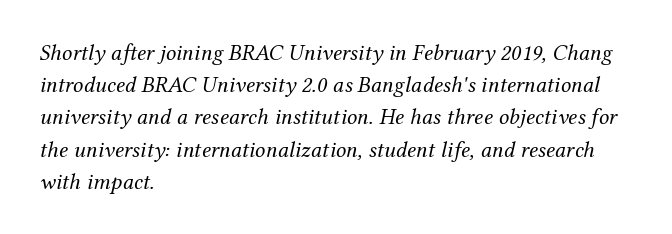
A normal amount of white space separates one row of letters from the next. The strokes carry an ordinary text weight at most. A student would call this left alignment; a typographer would say flush left, rag right. The area under the type is left untouched. Letter spacing: default.
